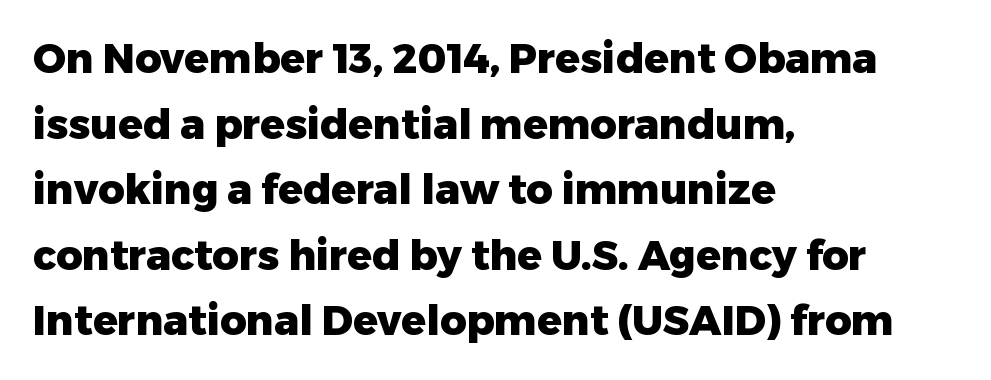
{"serif": "no", "italic": "no", "bold": "yes", "weight": "heavy", "width": "normal", "stroke_contrast": "low", "x_height": "medium", "monospaced": "no", "underline": "no", "align": "left", "line_spacing": "normal", "line_spacing_ratio": 1.6, "letter_spacing": "normal", "letter_spacing_em": 0.0, "glyph_px": 41}
